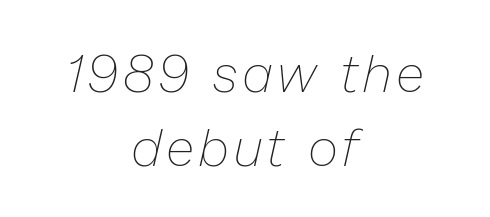
Q: Is the text bold? A: No.
Q: Is the text italic (slanted)? A: Yes, it leans right by about 13 degrees.
Q: Is the text underlined? A: No.
Q: How is the paragraph aligned? A: Centered.
Q: Is the spacing between lines tight, normal or loose? A: Normal.
Q: Width (condensed, normal, or wide)? A: Normal.
Q: Stroke contrast? A: Low.
Q: x-height? A: Medium.
Q: Monospaced? A: No.
